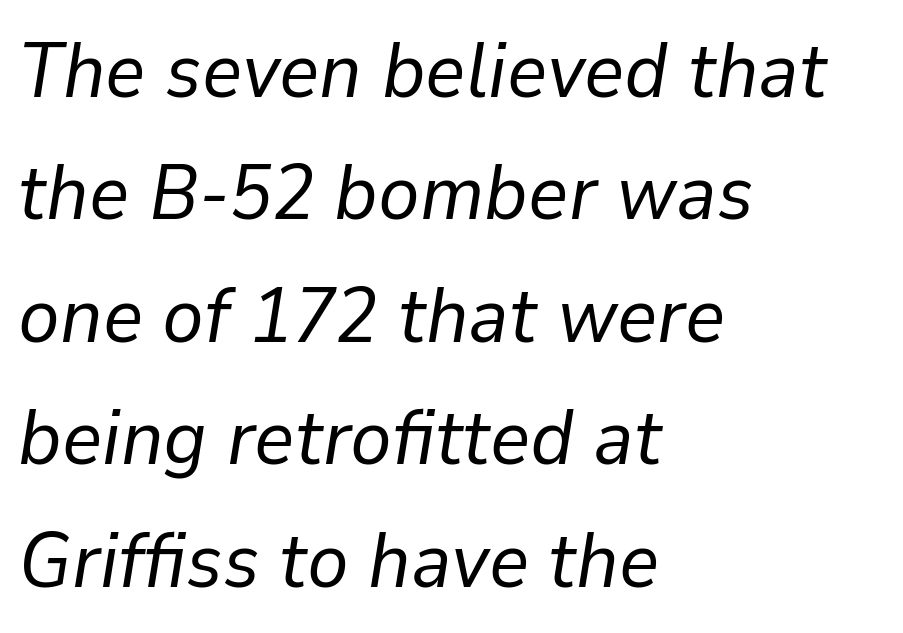
Q: Is the text bold? A: No.
Q: Is the text italic (slanted)? A: Yes, it leans right by about 9 degrees.
Q: Is the text underlined? A: No.
Q: How is the paragraph aligned? A: Left-aligned.
Q: Is the spacing between letters normal or unusually wide? A: Normal.
Q: Is the spacing between lines tight, normal or loose? A: Normal.
Q: Width (condensed, normal, or wide)? A: Normal.
Q: Stroke contrast? A: Low.
Q: x-height? A: Medium.
Q: Monospaced? A: No.
